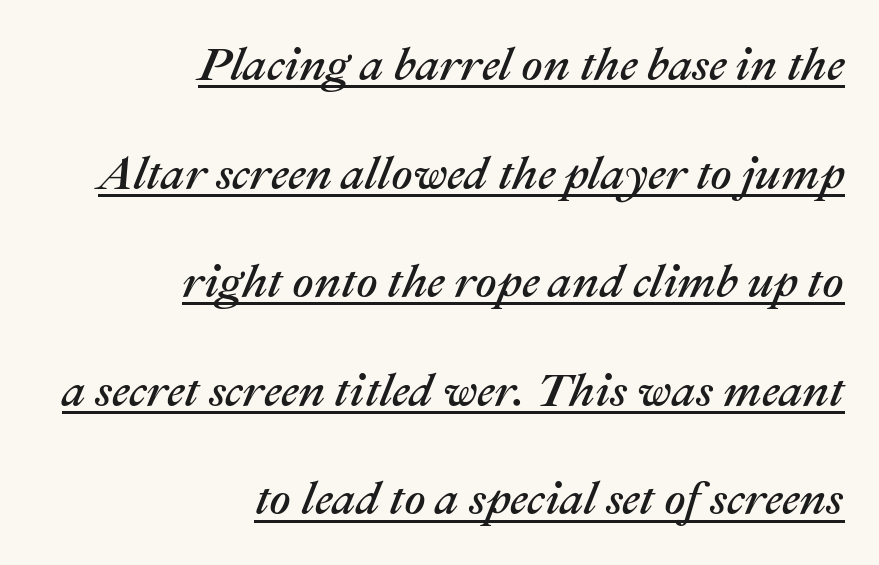
The image shows 47 px text type, italic (leaning right); set right-aligned, loose line spacing (2.31x), normal letter spacing, underlined; medium stroke contrast and a medium x-height.
